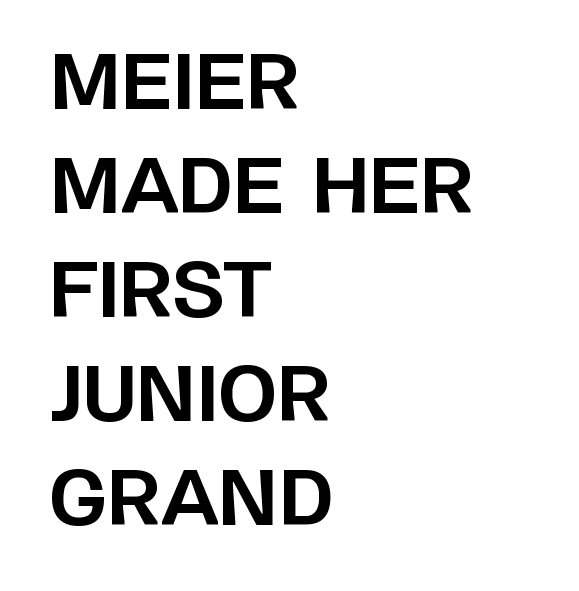
These lines stack with their left ends in a neat column. A typesetter would call this leading conventional body-copy spacing. You could call the tracking neutral — neither tight nor loose. Each letter's strokes conclude bluntly, with no projecting serifs. Italic: no, the glyphs are upright roman. Think of a printed novel: that variable character pitch is what you see here.
